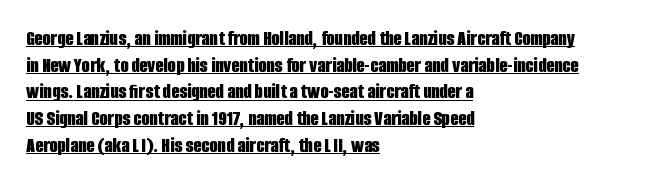
Q: Is the text bold? A: Yes.
Q: Is the text italic (slanted)? A: No, it is upright.
Q: Is the text underlined? A: Yes.
Q: How is the paragraph aligned? A: Left-aligned.
Q: Is the spacing between letters normal or unusually wide? A: Normal.
Q: Is the spacing between lines tight, normal or loose? A: Normal.
